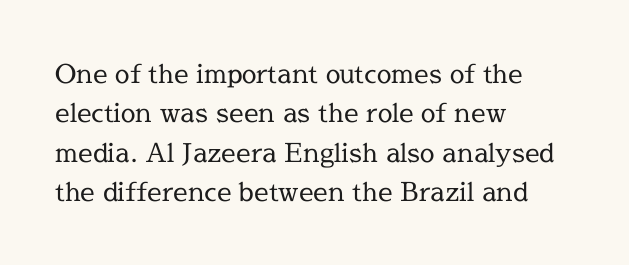
Q: Is the text bold? A: No.
Q: Is the text italic (slanted)? A: No, it is upright.
Q: Is the text underlined? A: No.
Q: How is the paragraph aligned? A: Left-aligned.
Q: Is the spacing between letters normal or unusually wide? A: Normal.
Q: Is the spacing between lines tight, normal or loose? A: Normal.
